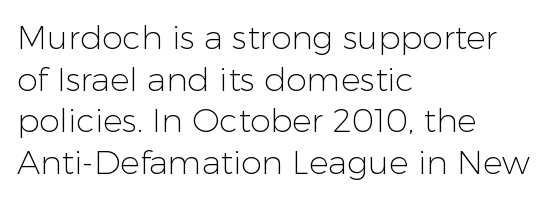
Looks like regular typesetting: each glyph gets only the width it needs. Caption: multi-line text, flush left, ragged right. Nope, no serifs anywhere on these letters. Students, note that the glyphs here touch the page at normal intervals. The string is rendered with underlining switched off.
